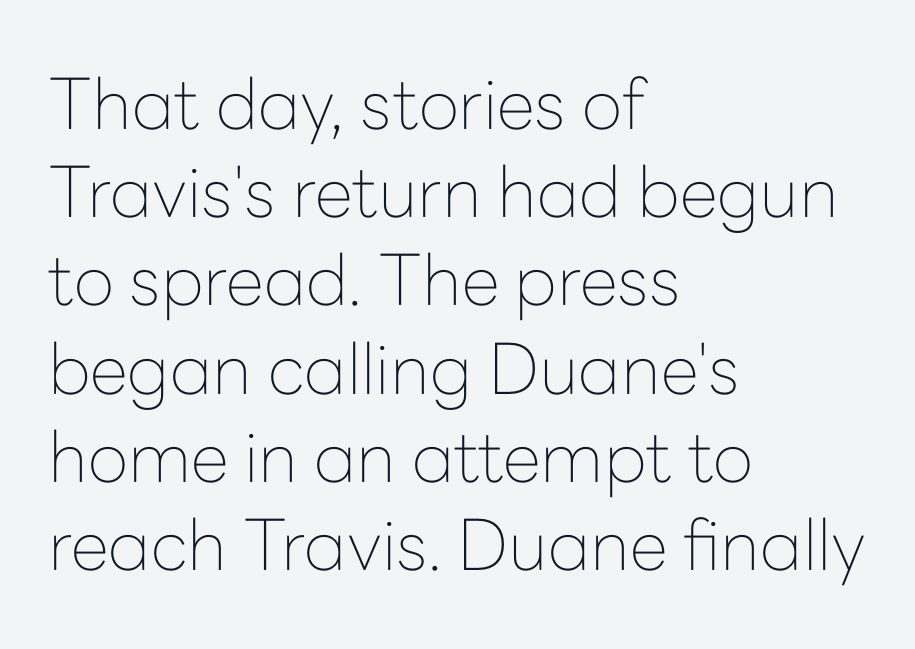
The image shows 70 px thin sans-serif type, upright; set left-aligned, normal line spacing (1.26x), normal letter spacing, not underlined; low stroke contrast and a medium x-height.
